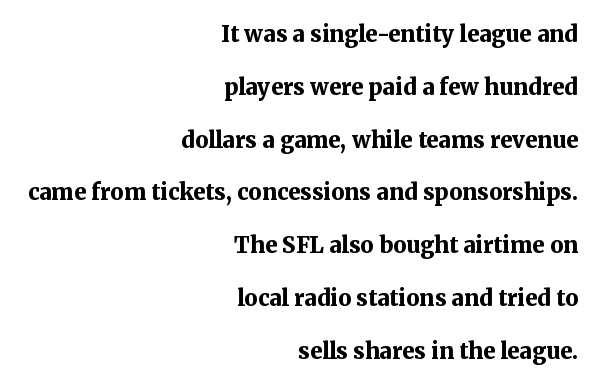
The image shows 22 px bold type, upright; set right-aligned, loose line spacing (2.4x), normal letter spacing, not underlined.
